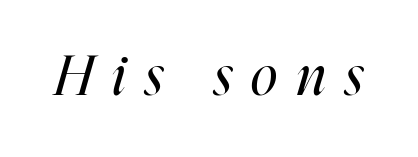
{"italic": "yes", "lean": "right", "slant_degrees": 16, "bold": "no", "weight": "regular", "width": "condensed", "stroke_contrast": "high", "x_height": "medium", "monospaced": "no", "underline": "no", "letter_spacing": "wide", "letter_spacing_em": 0.36, "glyph_px": 55}
